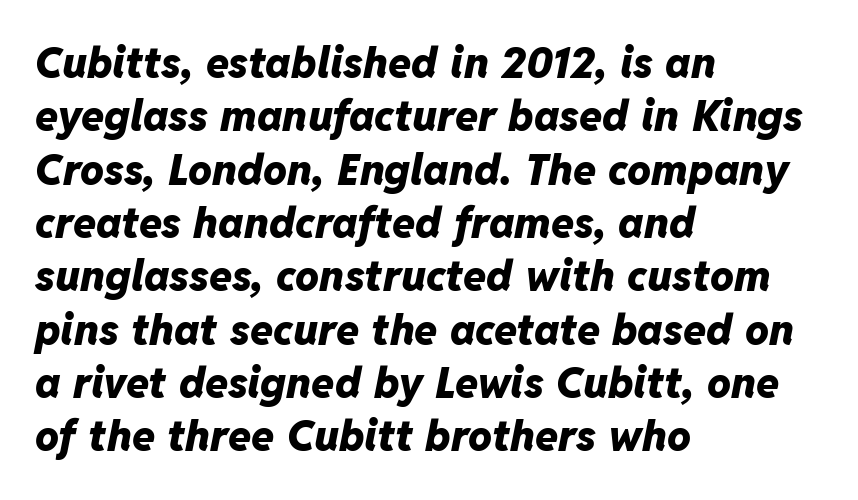
Q: Is the text bold? A: Yes.
Q: Is the text italic (slanted)? A: Yes, it leans right by about 11 degrees.
Q: Is the text underlined? A: No.
Q: How is the paragraph aligned? A: Left-aligned.
Q: Is the spacing between letters normal or unusually wide? A: Normal.
Q: Is the spacing between lines tight, normal or loose? A: Normal.
Q: Width (condensed, normal, or wide)? A: Normal.
Q: Stroke contrast? A: Low.
Q: x-height? A: Medium.
Q: Monospaced? A: No.
